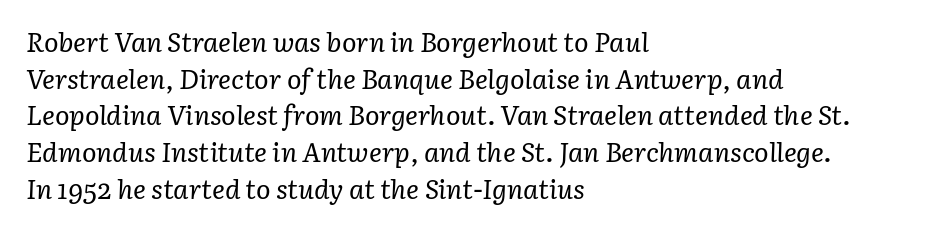
The image shows 27 px text type, italic (leaning right); set left-aligned, normal line spacing (1.36x), normal letter spacing, not underlined.
